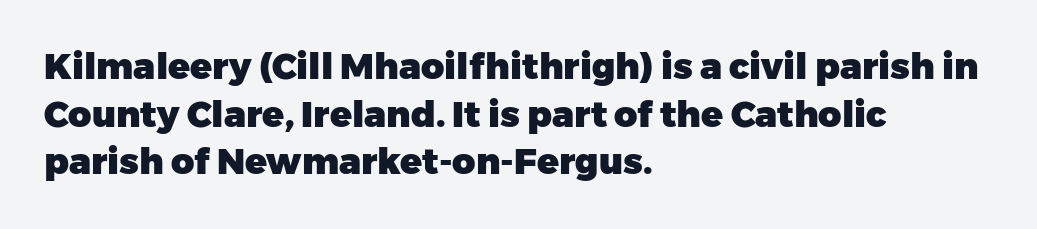
The image shows 36 px heavy sans-serif type, upright; set left-aligned, normal line spacing (1.32x), normal letter spacing, not underlined; low stroke contrast and a medium x-height.
